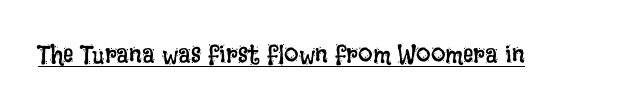
Q: Is the text bold? A: No.
Q: Is the text italic (slanted)? A: No, it is upright.
Q: Is the text underlined? A: Yes.
Q: Is the spacing between letters normal or unusually wide? A: Normal.
